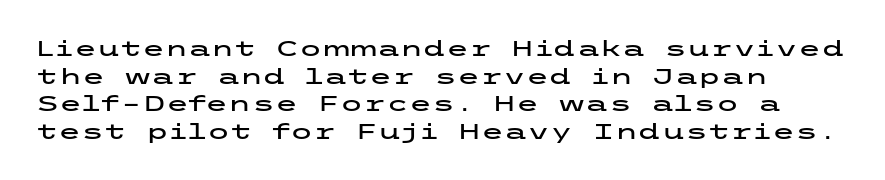
The image shows 21 px text type, upright; set normal line spacing (1.31x), normal letter spacing, not underlined.
